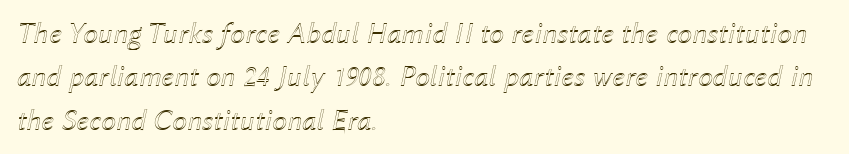
The image shows 30 px text type, italic (leaning right); set left-aligned, normal line spacing (1.45x), normal letter spacing, not underlined; a medium x-height.
